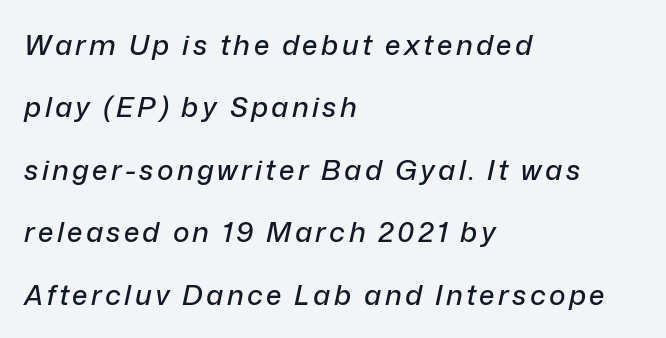
The image shows 28 px text type, italic (leaning right); set left-aligned, loose line spacing (2.23x), not underlined; low stroke contrast and a medium x-height.
